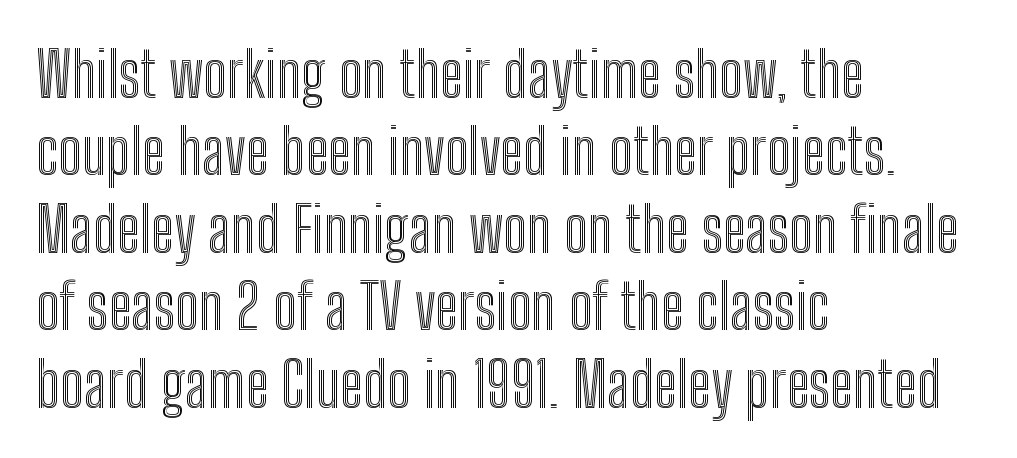
The image shows 63 px condensed type, upright; set left-aligned, line spacing 1.23x, normal letter spacing, not underlined; a medium x-height.
